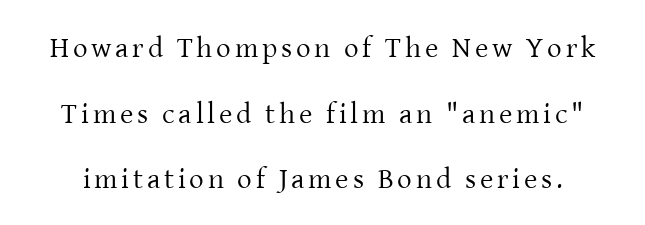
The image shows 29 px regular-weight serif type, upright; set loose line spacing (2.26x), not underlined; low stroke contrast and a medium x-height.
